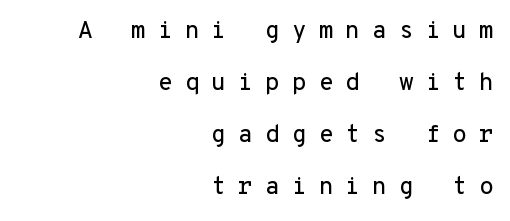
{"italic": "no", "underline": "no", "align": "right", "line_spacing": "loose", "line_spacing_ratio": 2.17, "letter_spacing": "wide", "letter_spacing_em": 0.5, "glyph_px": 24}
